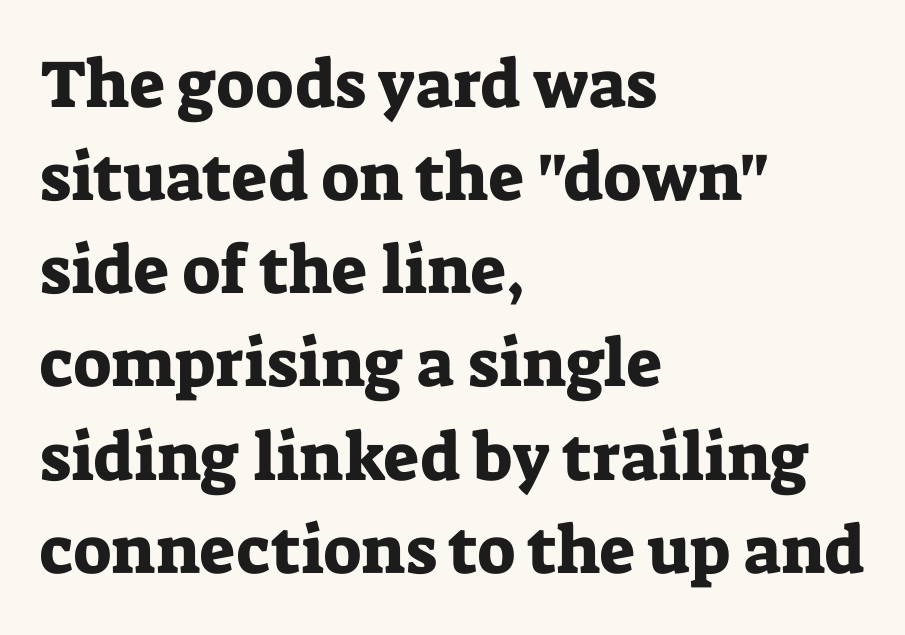
The baseline area is clear. Honestly, the letter spacing is just normal — you wouldn't notice it. Stroke terminals: seriffed. You could not count columns in this text — the font is proportionally spaced.
